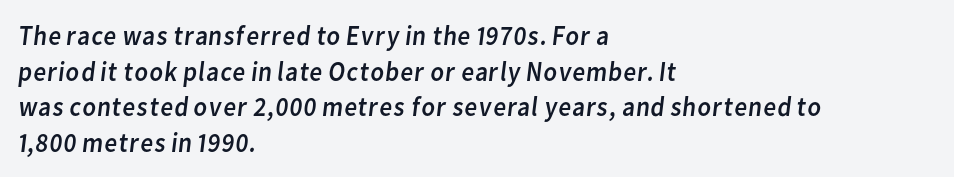
The image shows 28 px regular-weight sans-serif type; set left-aligned, normal line spacing (1.27x), normal letter spacing, not underlined; low stroke contrast and a medium x-height.
